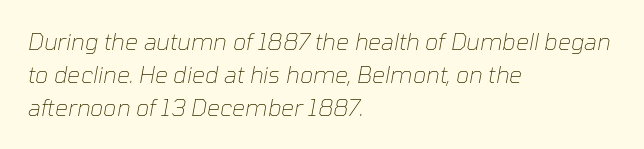
The image shows 23 px text type, italic (leaning right); set left-aligned, normal line spacing (1.44x), normal letter spacing, not underlined.
